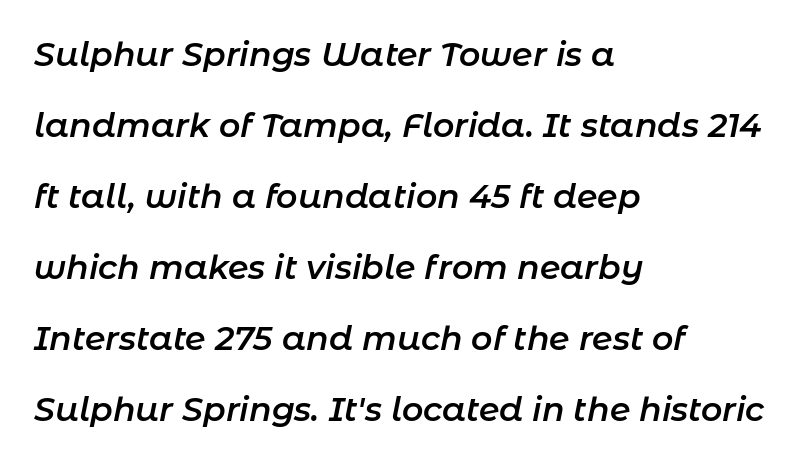
The image shows 33 px semibold type, italic (leaning right); set left-aligned, loose line spacing (2.15x), normal letter spacing, not underlined; low stroke contrast and a medium x-height.
